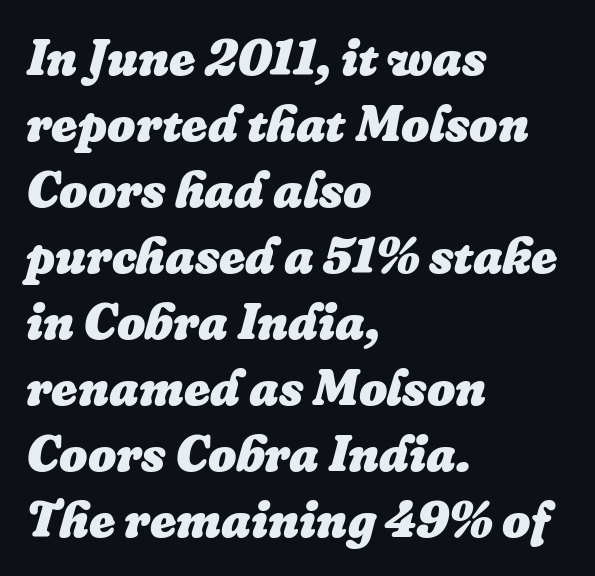
{"italic": "yes", "lean": "right", "slant_degrees": 16, "bold": "yes", "weight": "heavy", "width": "normal", "stroke_contrast": "low", "x_height": "medium", "monospaced": "no", "underline": "no", "align": "left", "line_spacing": "normal", "line_spacing_ratio": 1.32, "letter_spacing": "normal", "letter_spacing_em": 0.0, "glyph_px": 50}
